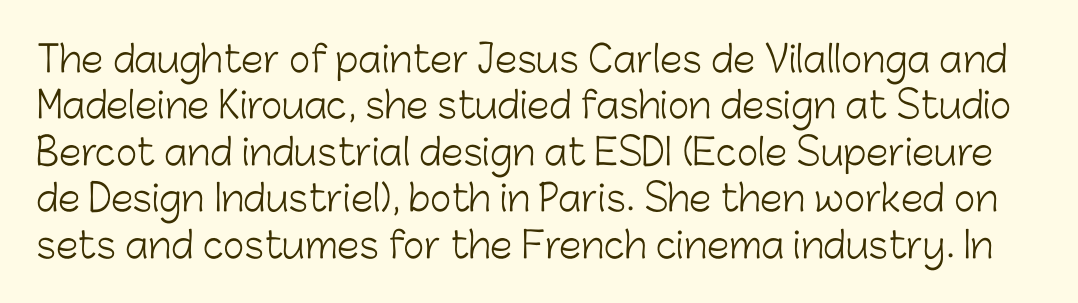
Q: Is the text bold? A: No.
Q: Is the text italic (slanted)? A: No, it is upright.
Q: Is the typeface a serif or a sans-serif typeface? A: Sans-serif.
Q: Is the text underlined? A: No.
Q: Is the spacing between letters normal or unusually wide? A: Normal.
Q: Is the spacing between lines tight, normal or loose? A: Normal.
Q: Width (condensed, normal, or wide)? A: Normal.
Q: Stroke contrast? A: Low.
Q: x-height? A: Medium.
Q: Monospaced? A: No.
